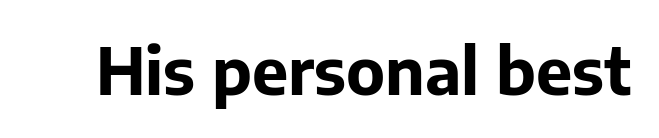
Q: Is the text bold? A: Yes.
Q: Is the text italic (slanted)? A: No, it is upright.
Q: Is the typeface a serif or a sans-serif typeface? A: Sans-serif.
Q: Is the text underlined? A: No.
Q: Is the spacing between letters normal or unusually wide? A: Normal.
Q: Width (condensed, normal, or wide)? A: Normal.
Q: Stroke contrast? A: Low.
Q: x-height? A: Medium.
Q: Monospaced? A: No.
